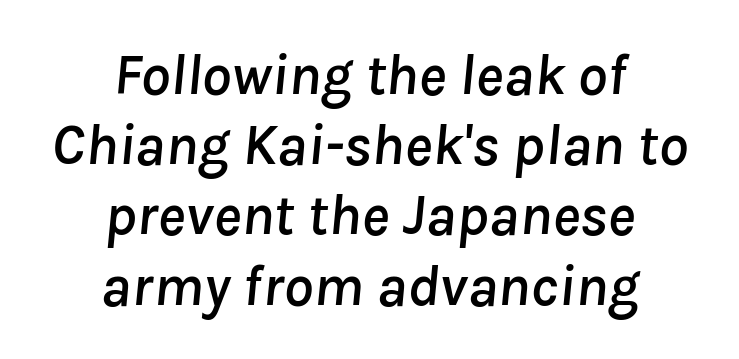
Q: Is the text italic (slanted)? A: Yes, it leans right by about 8 degrees.
Q: Is the text underlined? A: No.
Q: How is the paragraph aligned? A: Centered.
Q: Is the spacing between letters normal or unusually wide? A: Normal.
Q: Width (condensed, normal, or wide)? A: Normal.
Q: Stroke contrast? A: Low.
Q: x-height? A: Medium.
Q: Monospaced? A: No.
